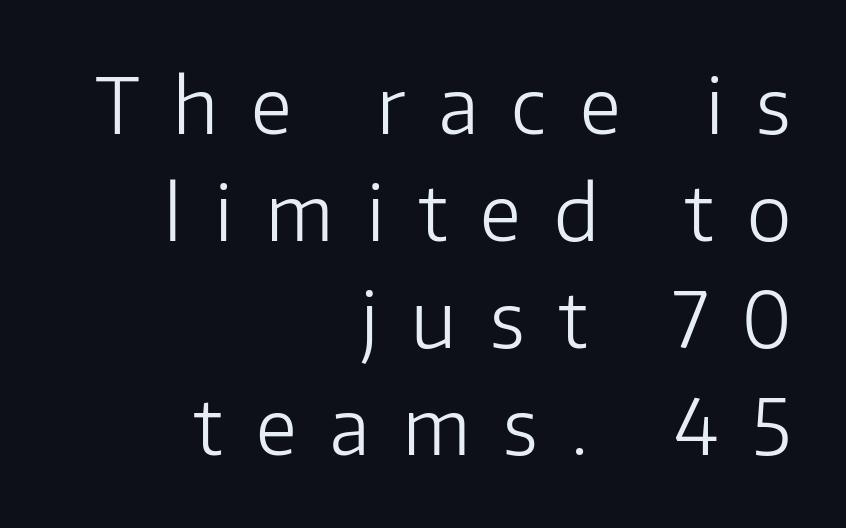
Character widths vary here, with narrow letters taking less room than wide ones. A typesetter would call this heavily tracked-out type. Every character sits straight up, as roman type does. All the whitespace from short lines collects on the left. Counters stay open thanks to moderate or lighter strokes.
